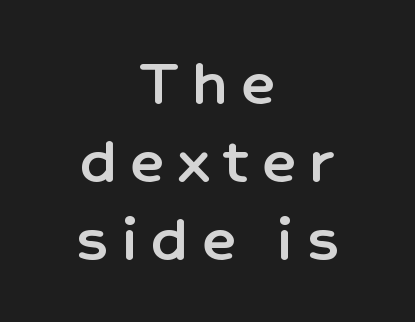
Regarding serifs, this sample does without them. Casual observation: everything's sitting right in the middle. Leading: reduced. These lines were composed using upright roman letters. The strip under each line holds only bare page.
